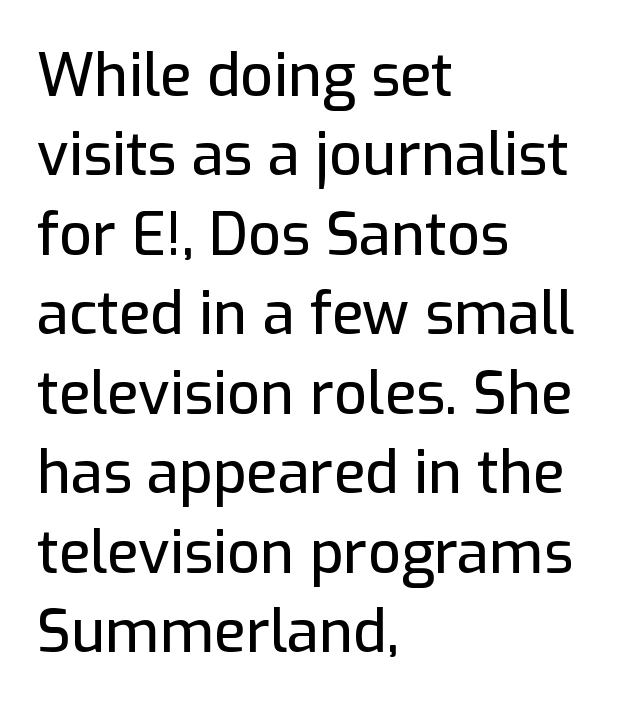
Q: Is the text italic (slanted)? A: No, it is upright.
Q: Is the typeface a serif or a sans-serif typeface? A: Sans-serif.
Q: Is the text underlined? A: No.
Q: How is the paragraph aligned? A: Left-aligned.
Q: Is the spacing between letters normal or unusually wide? A: Normal.
Q: Is the spacing between lines tight, normal or loose? A: Normal.
Q: Width (condensed, normal, or wide)? A: Normal.
Q: Stroke contrast? A: Low.
Q: x-height? A: Medium.
Q: Monospaced? A: No.
